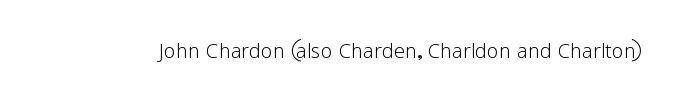
The image shows 27 px text type, upright; set normal letter spacing, not underlined.
